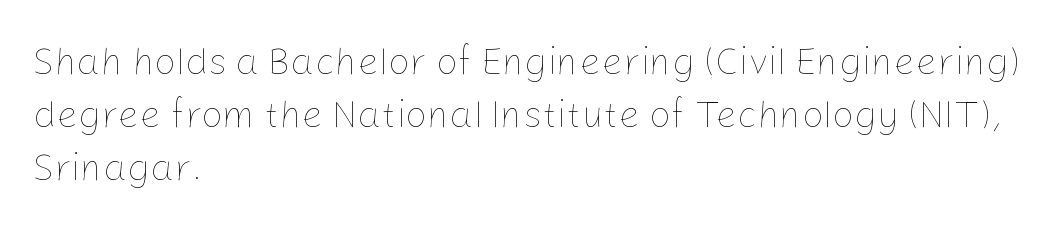
The image shows 38 px thin type, upright; set left-aligned, normal line spacing (1.39x), normal letter spacing, not underlined; low stroke contrast and a medium x-height.
